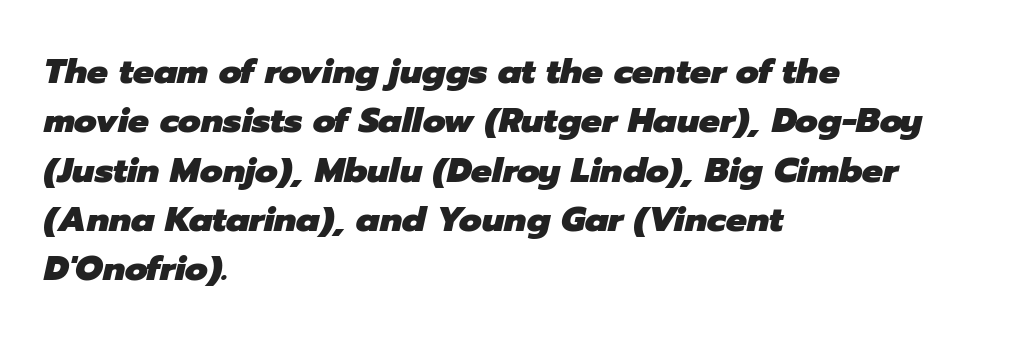
Q: Is the text bold? A: Yes.
Q: Is the text italic (slanted)? A: Yes, it leans right by about 12 degrees.
Q: Is the text underlined? A: No.
Q: How is the paragraph aligned? A: Left-aligned.
Q: Is the spacing between letters normal or unusually wide? A: Normal.
Q: Is the spacing between lines tight, normal or loose? A: Normal.
Q: Width (condensed, normal, or wide)? A: Normal.
Q: Stroke contrast? A: Low.
Q: x-height? A: Medium.
Q: Monospaced? A: No.
